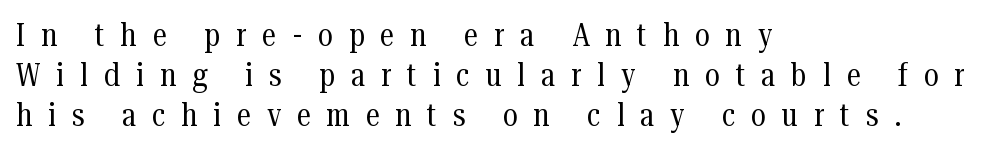
{"serif": "yes", "italic": "no", "bold": "no", "weight": "regular", "width": "condensed", "stroke_contrast": "medium", "x_height": "medium", "monospaced": "no", "underline": "no", "align": "left", "line_spacing": "normal", "line_spacing_ratio": 1.25, "letter_spacing": "wide", "letter_spacing_em": 0.5, "glyph_px": 32}
